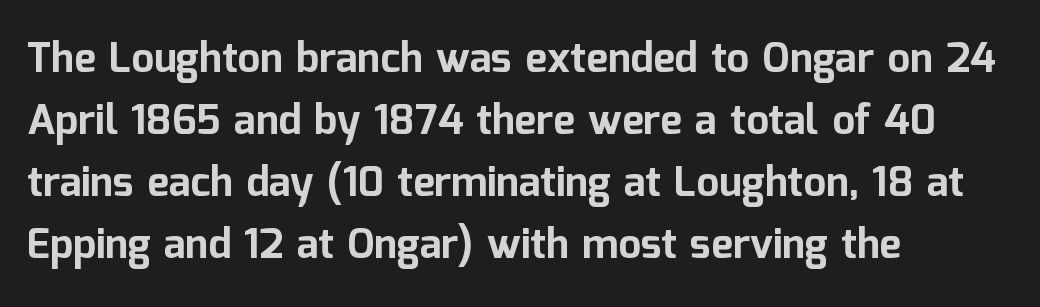
The image shows 41 px bold sans-serif type, upright; set left-aligned, normal line spacing (1.51x), normal letter spacing, not underlined; low stroke contrast and a medium x-height.
